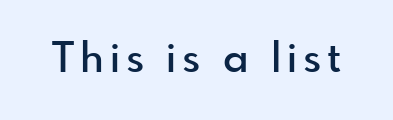
In terms of letterform style, serifs are entirely absent. Style check: upright. Semibold letterforms, between regular and bold. Think of a printed novel: that variable character pitch is what you see here. Type without underlining.
